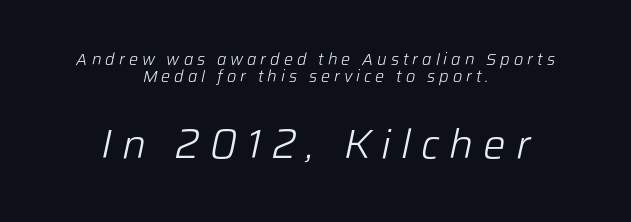
Q: Is the text bold? A: No.
Q: Is the text italic (slanted)? A: Yes, it leans right by about 12 degrees.
Q: Is the text underlined? A: No.
Q: How is the paragraph aligned? A: Centered.
Q: Is the spacing between letters normal or unusually wide? A: Unusually wide.
Q: Is the spacing between lines tight, normal or loose? A: Tight.
Q: Which block of text is set in a larger size, the first (top) or the second (bottom)? A: The second (bottom) one.
Q: Width (condensed, normal, or wide)? A: Normal.
Q: Stroke contrast? A: Low.
Q: x-height? A: Medium.
Q: Monospaced? A: No.
